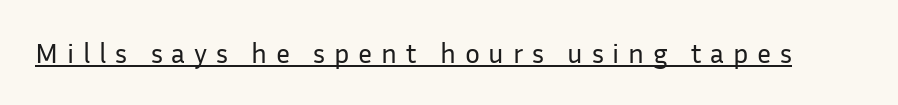
This rendering widens character spacing well past its baseline value. Do the characters align in a grid? No, the font is proportional. The face used here is a sans, in the tradition of grotesques and geometrics. The typography opts for an upright posture over an oblique one.
